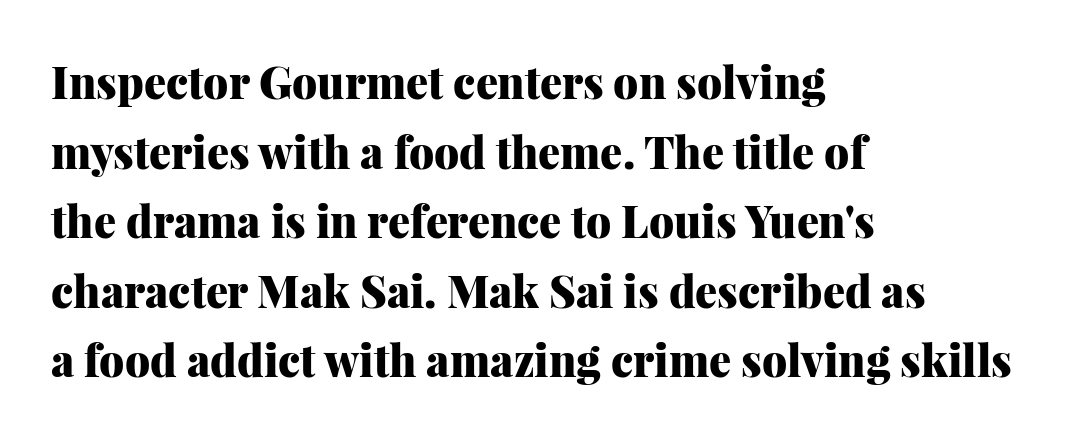
The image shows 44 px heavy serif type, upright; set left-aligned, normal line spacing (1.58x), normal letter spacing, not underlined; medium stroke contrast and a medium x-height.
